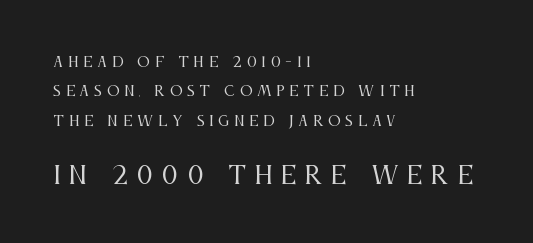
The image shows 24 px text type, upright; set left-aligned, loose line spacing (2.1x), unusually wide letter spacing (+0.35 em), not underlined; the second (bottom) block is 1.71x larger.
